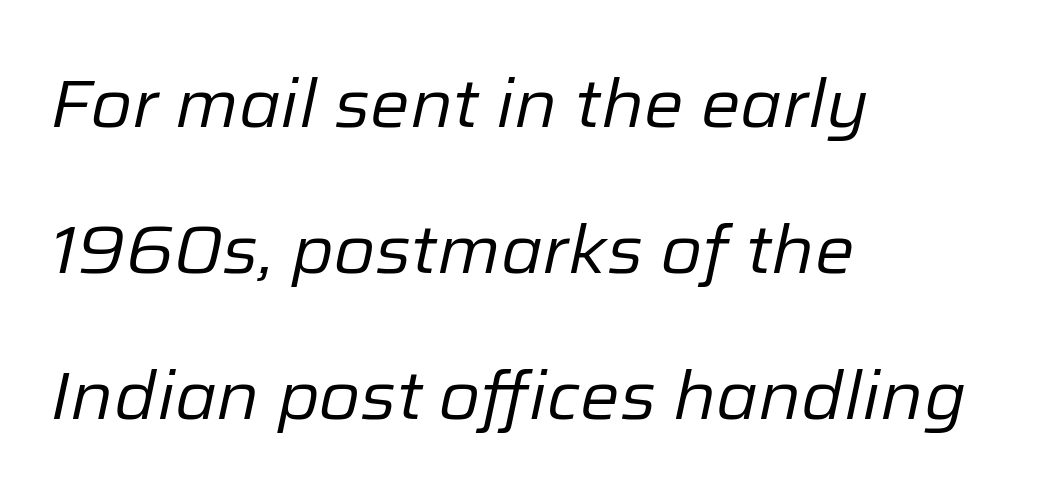
The image shows 67 px regular-weight type, italic (leaning right); set left-aligned, loose line spacing (2.18x), normal letter spacing, not underlined; low stroke contrast and a medium x-height.
